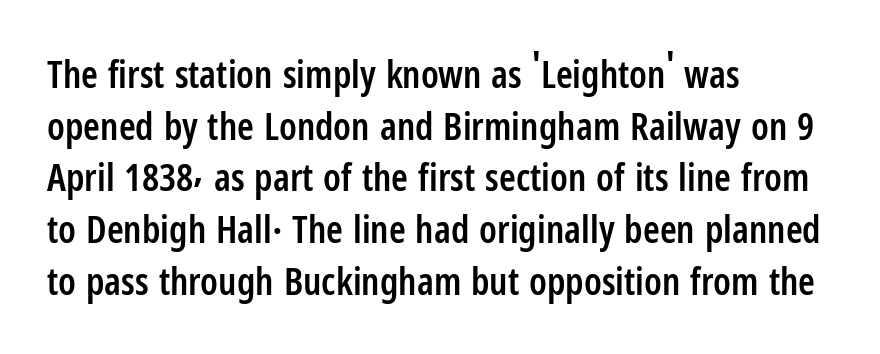
Q: Is the text bold? A: Semi-bold.
Q: Is the text italic (slanted)? A: No, it is upright.
Q: Is the typeface a serif or a sans-serif typeface? A: Sans-serif.
Q: Is the text underlined? A: No.
Q: How is the paragraph aligned? A: Left-aligned.
Q: Is the spacing between letters normal or unusually wide? A: Normal.
Q: Is the spacing between lines tight, normal or loose? A: Normal.
Q: Width (condensed, normal, or wide)? A: Condensed.
Q: Stroke contrast? A: Low.
Q: x-height? A: Medium.
Q: Monospaced? A: No.
